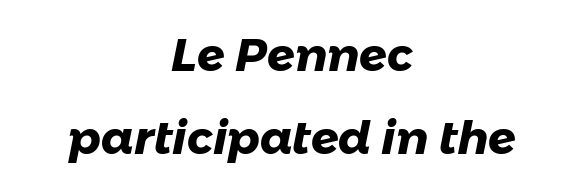
{"serif": "no", "bold": "yes", "weight": "heavy", "width": "normal", "stroke_contrast": "low", "x_height": "medium", "monospaced": "no", "underline": "no", "align": "center", "line_spacing_ratio": 1.8, "letter_spacing": "normal", "letter_spacing_em": 0.0, "glyph_px": 46}
